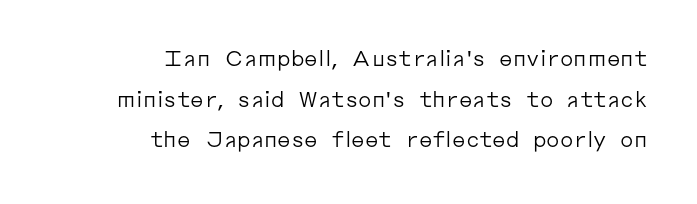
{"italic": "no", "bold": "no", "underline": "no", "align": "right", "line_spacing": "loose", "line_spacing_ratio": 1.94, "letter_spacing": "normal", "letter_spacing_em": 0.0, "glyph_px": 21}
